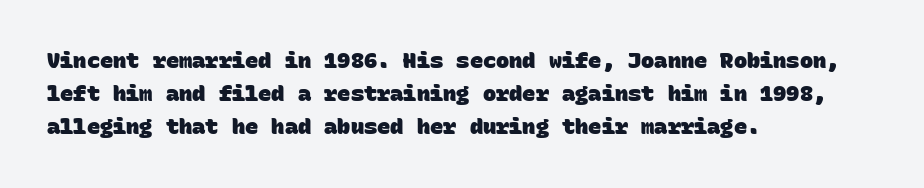
Q: Is the text bold? A: Yes.
Q: Is the text underlined? A: No.
Q: How is the paragraph aligned? A: Left-aligned.
Q: Is the spacing between letters normal or unusually wide? A: Normal.
Q: Is the spacing between lines tight, normal or loose? A: Normal.
